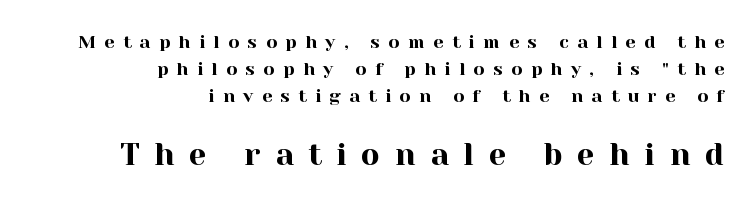
The image shows 31 px serif type, upright; set right-aligned, normal line spacing (1.49x), unusually wide letter spacing (+0.47 em), not underlined; the second (bottom) block is 1.72x larger; a medium x-height.
